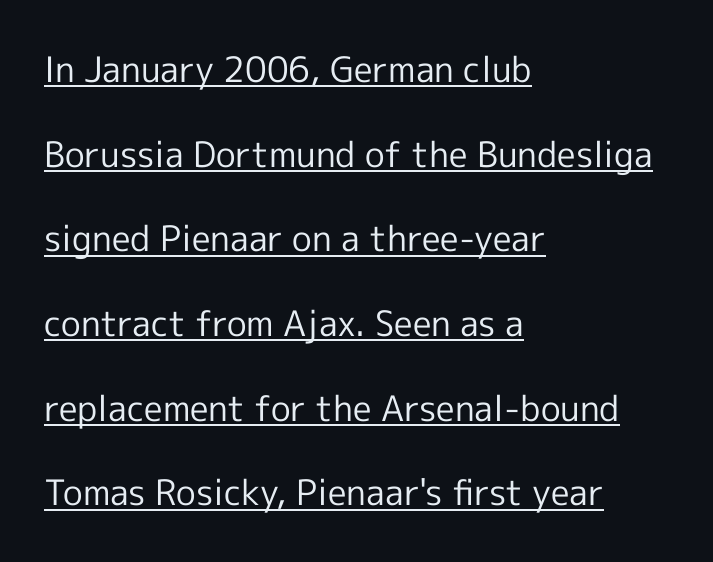
Q: Is the text bold? A: No.
Q: Is the text italic (slanted)? A: No, it is upright.
Q: Is the typeface a serif or a sans-serif typeface? A: Sans-serif.
Q: Is the text underlined? A: Yes.
Q: How is the paragraph aligned? A: Left-aligned.
Q: Is the spacing between letters normal or unusually wide? A: Normal.
Q: Is the spacing between lines tight, normal or loose? A: Loose.
Q: Width (condensed, normal, or wide)? A: Normal.
Q: x-height? A: Medium.
Q: Monospaced? A: No.
